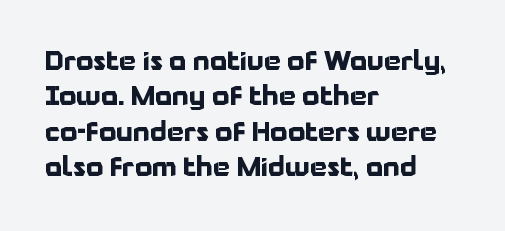
{"italic": "no", "bold": "yes", "underline": "no", "align": "left", "line_spacing": "normal", "line_spacing_ratio": 1.31, "letter_spacing": "normal", "letter_spacing_em": 0.0, "glyph_px": 27}
